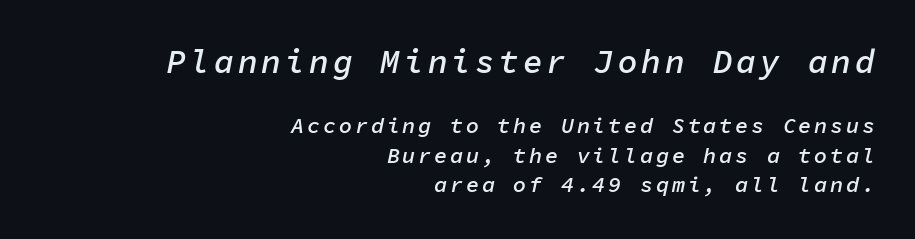
The image shows 33 px semibold type, italic (leaning right), monospaced; set right-aligned, normal line spacing (1.35x), not underlined; the first (top) block is 1.5x larger; low stroke contrast and a medium x-height.
